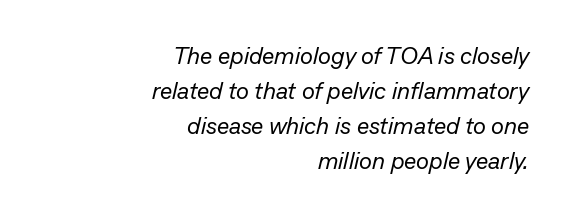
Q: Is the text bold? A: No.
Q: Is the text italic (slanted)? A: Yes, it leans right by about 13 degrees.
Q: Is the text underlined? A: No.
Q: How is the paragraph aligned? A: Right-aligned.
Q: Is the spacing between letters normal or unusually wide? A: Normal.
Q: Is the spacing between lines tight, normal or loose? A: Normal.
